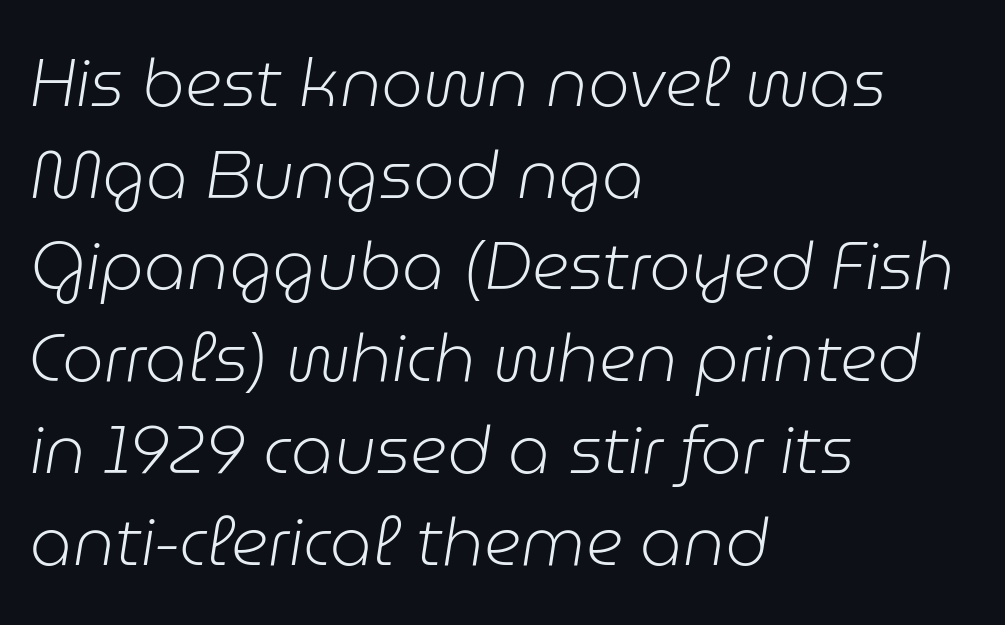
Q: Is the text bold? A: No.
Q: Is the text italic (slanted)? A: Yes, it leans right by about 9 degrees.
Q: Is the text underlined? A: No.
Q: How is the paragraph aligned? A: Left-aligned.
Q: Is the spacing between letters normal or unusually wide? A: Normal.
Q: Is the spacing between lines tight, normal or loose? A: Normal.
Q: Width (condensed, normal, or wide)? A: Normal.
Q: Stroke contrast? A: Low.
Q: x-height? A: Medium.
Q: Monospaced? A: No.
